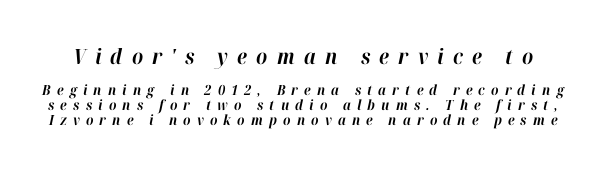
Horizontal bands of white between lines are thin slivers. This is heavy type, rendered in bold. This sample uses an oblique cut, with every glyph tilted off the vertical. Between one letter and the next there's a generous, obvious gap.
